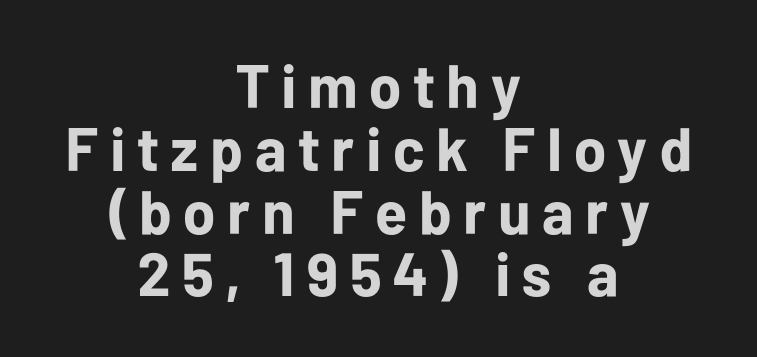
Look at the bottom of the vertical strokes: they stop flat, with no serifs. Baseline-to-baseline distance is barely more than the letter height. Note the varied advance widths — an 'i' is clearly narrower than an 'm'. Words float on clear page, feet unadorned. Every stem runs plumb, perpendicular to the baseline.
